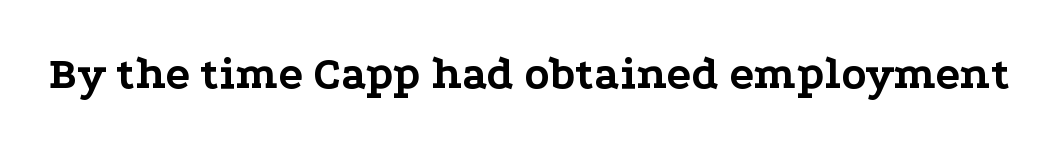
{"serif": "yes", "italic": "no", "bold": "yes", "weight": "bold", "width": "wide", "stroke_contrast": "low", "x_height": "medium", "monospaced": "no", "underline": "no", "letter_spacing": "normal", "letter_spacing_em": 0.0, "glyph_px": 46}
